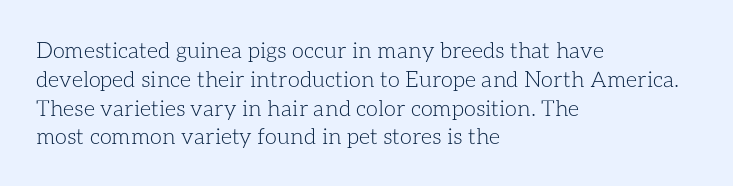
{"italic": "no", "bold": "no", "underline": "no", "align": "left", "line_spacing": "normal", "line_spacing_ratio": 1.31, "letter_spacing": "normal", "letter_spacing_em": 0.0, "glyph_px": 22}
